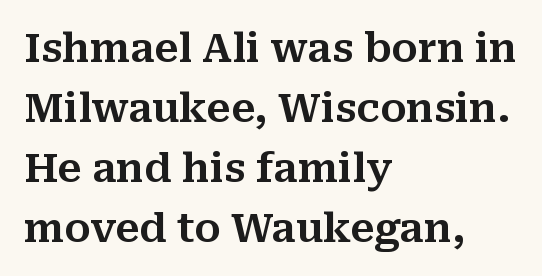
Q: Is the text italic (slanted)? A: No, it is upright.
Q: Is the typeface a serif or a sans-serif typeface? A: Serif.
Q: Is the text underlined? A: No.
Q: How is the paragraph aligned? A: Left-aligned.
Q: Is the spacing between letters normal or unusually wide? A: Normal.
Q: Is the spacing between lines tight, normal or loose? A: Normal.
Q: Width (condensed, normal, or wide)? A: Normal.
Q: Stroke contrast? A: Medium.
Q: x-height? A: Medium.
Q: Monospaced? A: No.
